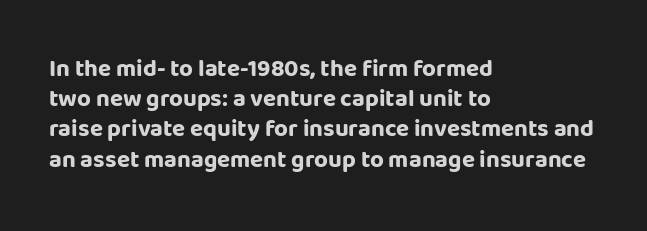
{"italic": "no", "bold": "yes", "underline": "no", "align": "left", "line_spacing": "normal", "line_spacing_ratio": 1.26, "letter_spacing": "normal", "letter_spacing_em": 0.0, "glyph_px": 24}
